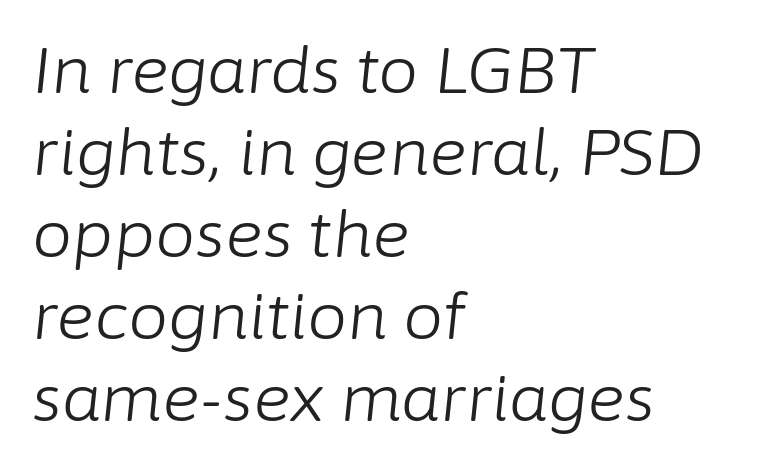
Q: Is the text bold? A: No.
Q: Is the text italic (slanted)? A: Yes, it leans right by about 6 degrees.
Q: Is the text underlined? A: No.
Q: How is the paragraph aligned? A: Left-aligned.
Q: Is the spacing between letters normal or unusually wide? A: Normal.
Q: Is the spacing between lines tight, normal or loose? A: Normal.
Q: Width (condensed, normal, or wide)? A: Normal.
Q: Stroke contrast? A: Low.
Q: x-height? A: Medium.
Q: Monospaced? A: No.
